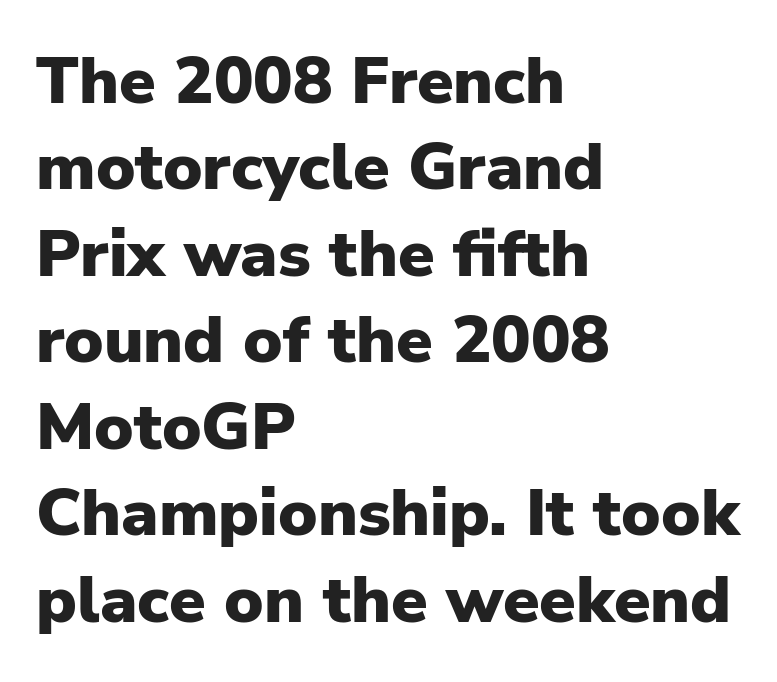
The image shows 66 px heavy sans-serif type, upright; set left-aligned, normal line spacing (1.31x), normal letter spacing, not underlined; low stroke contrast and a medium x-height.
